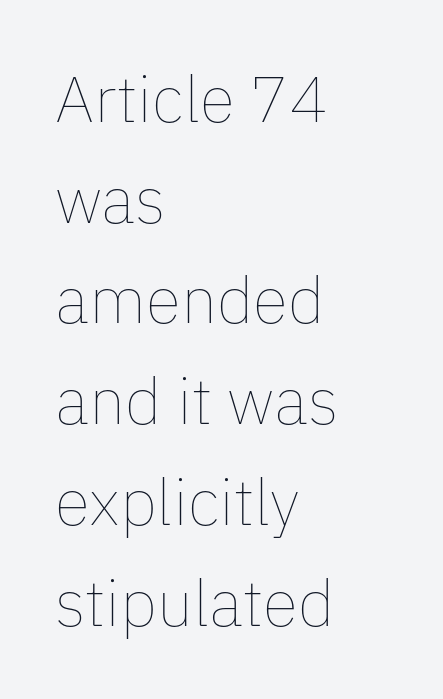
The image shows 65 px thin type, upright; set left-aligned, normal line spacing (1.55x), normal letter spacing, not underlined; low stroke contrast and a medium x-height.
